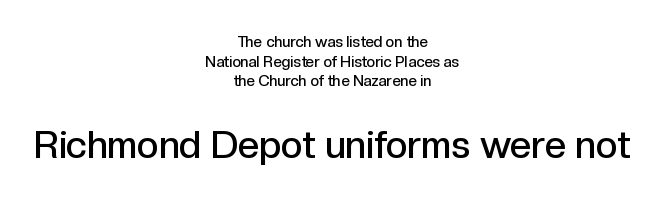
Stroke thickness is moderately raised; the sample reads as semibold. Posture: vertical. Notice how descenders clear the ascenders below comfortably — that's standard leading. The rendering keeps characters at their native spacing.
